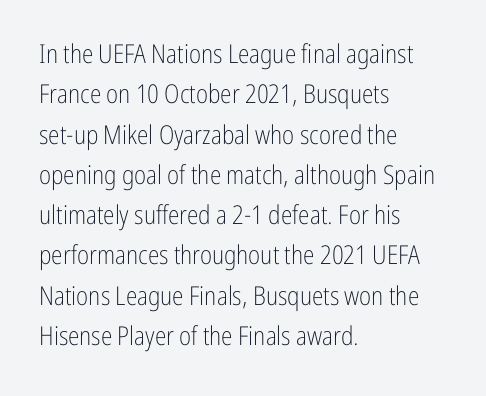
{"italic": "no", "bold": "no", "underline": "no", "align": "left", "line_spacing": "normal", "line_spacing_ratio": 1.55, "letter_spacing": "normal", "letter_spacing_em": 0.0, "glyph_px": 26}
